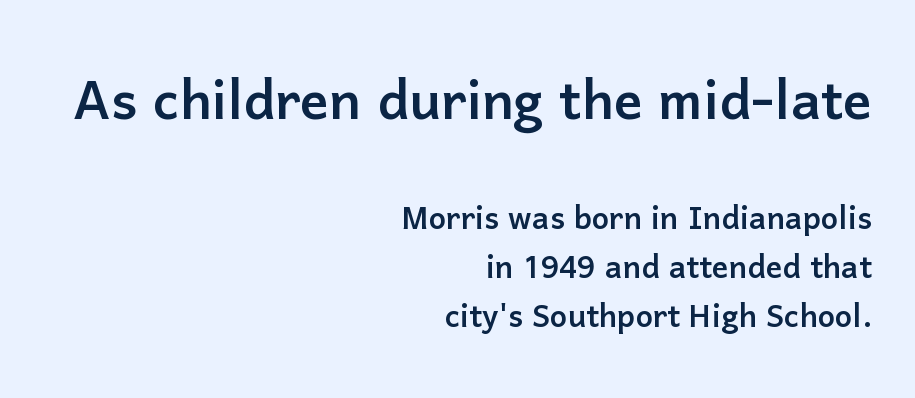
{"serif": "no", "italic": "no", "width": "normal", "stroke_contrast": "low", "x_height": "medium", "monospaced": "no", "underline": "no", "align": "right", "line_spacing_ratio": 1.2, "letter_spacing": "normal", "letter_spacing_em": 0.0, "larger_block": "first", "size_ratio": 1.73, "glyph_px": 71}
